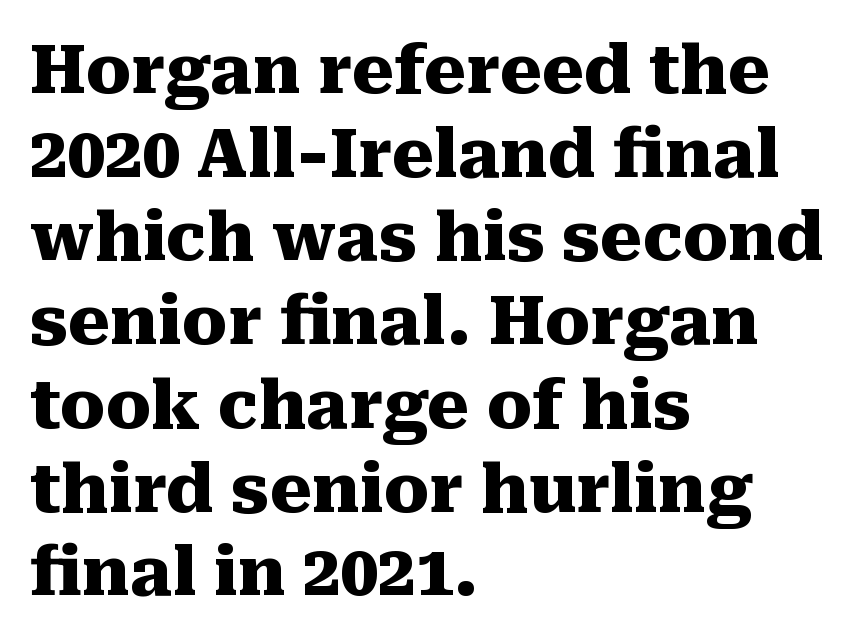
Q: Is the text bold? A: Yes.
Q: Is the text italic (slanted)? A: No, it is upright.
Q: Is the typeface a serif or a sans-serif typeface? A: Serif.
Q: Is the text underlined? A: No.
Q: How is the paragraph aligned? A: Left-aligned.
Q: Is the spacing between letters normal or unusually wide? A: Normal.
Q: Is the spacing between lines tight, normal or loose? A: Normal.
Q: Width (condensed, normal, or wide)? A: Normal.
Q: Stroke contrast? A: Medium.
Q: x-height? A: Medium.
Q: Monospaced? A: No.
